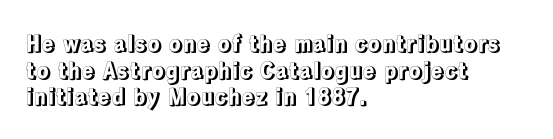
The image shows 22 px text type, upright; set left-aligned, line spacing 1.21x, normal letter spacing, not underlined.
